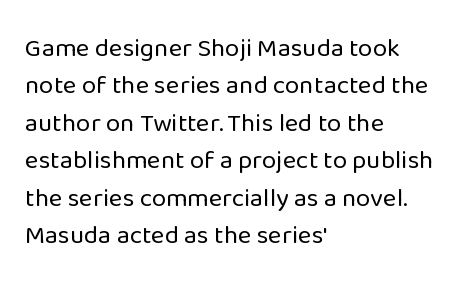
Is the letter spacing exaggerated? No — it looks like the ordinary default. This block has exactly the height ordinary leading produces. This is the regular roman posture of the typeface. Weight: not bold — regular or lighter.
